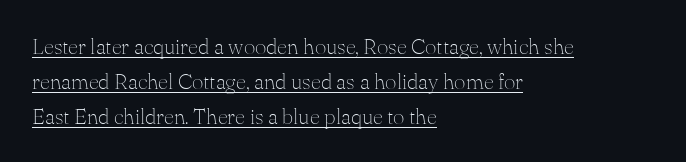
Every character sits straight up, as roman type does. The strokes are not fattened; the text isn't bold. The rows are spaced the way most documents space them. There is no visible air inserted between adjacent glyphs. Emphasis is given by a line drawn under the lettering.
